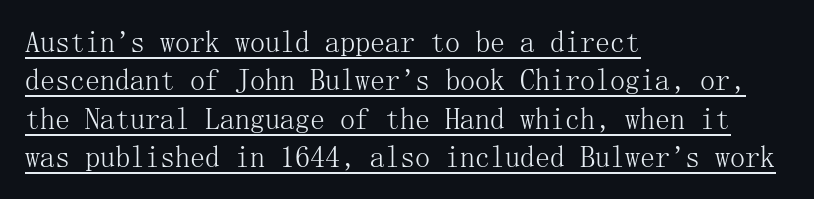
Where is the straight margin? On the left. The block of text has a typical density, with ordinary space between rows. Stroke terminals: seriffed. You can see a thin bar hugging the bottom of the glyphs. Vertical strokes here are truly vertical.
